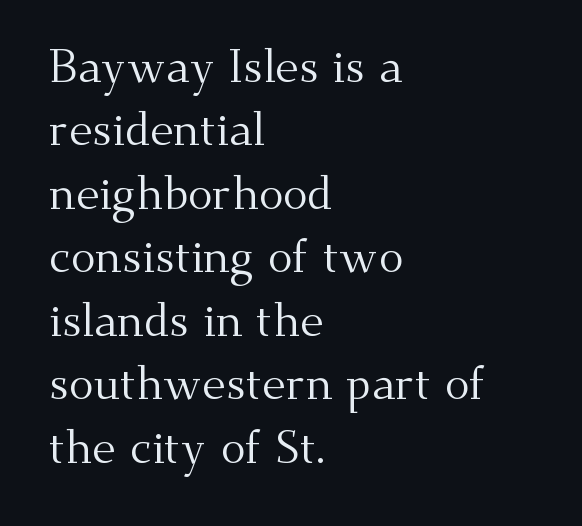
A roman cut, with each character standing at attention. Whoever set this chose a conventional vertical rhythm. Students, note that the glyphs here touch the page at normal intervals. The rendering uses natural spacing where letterforms have individual widths. Stems here are at most as thick as an everyday book face. Serifs: yes, visible at the terminals of the letterforms.
